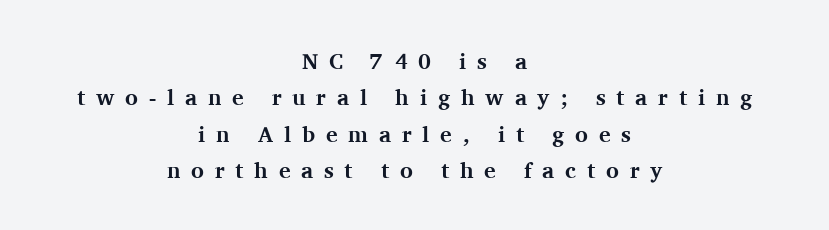
{"italic": "no", "bold": "yes", "underline": "no", "align": "center", "line_spacing": "normal", "line_spacing_ratio": 1.65, "letter_spacing": "wide", "letter_spacing_em": 0.49, "glyph_px": 22}
